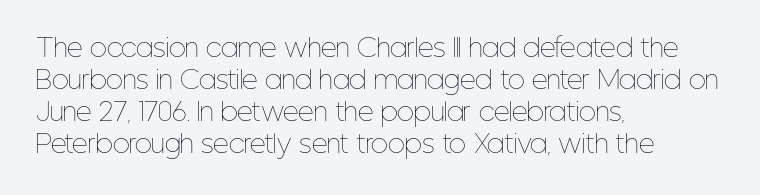
{"italic": "no", "bold": "no", "underline": "no", "align": "left", "line_spacing": "normal", "line_spacing_ratio": 1.28, "letter_spacing": "normal", "letter_spacing_em": 0.0, "glyph_px": 25}
